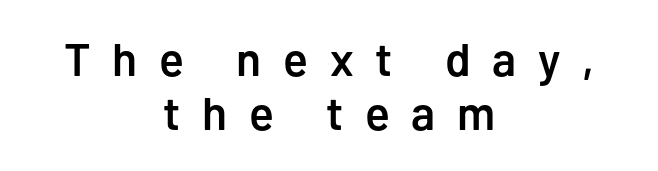
The image shows 46 px semibold sans-serif type, upright; set centered, line spacing 1.18x, unusually wide letter spacing (+0.47 em), not underlined; low stroke contrast and a medium x-height.
